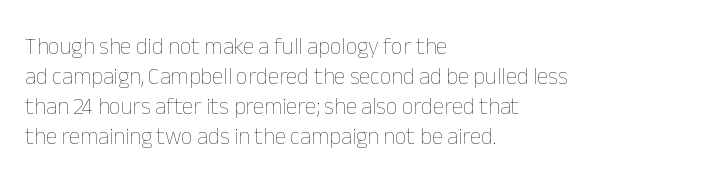
{"italic": "no", "bold": "no", "underline": "no", "align": "left", "line_spacing": "normal", "line_spacing_ratio": 1.3, "letter_spacing": "normal", "letter_spacing_em": 0.0, "glyph_px": 23}
